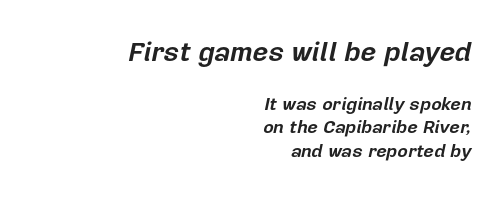
{"italic": "yes", "lean": "right", "slant_degrees": 12, "bold": "yes", "underline": "no", "align": "right", "line_spacing": "normal", "line_spacing_ratio": 1.33, "letter_spacing": "normal", "letter_spacing_em": 0.0, "larger_block": "first", "size_ratio": 1.5, "glyph_px": 27}
